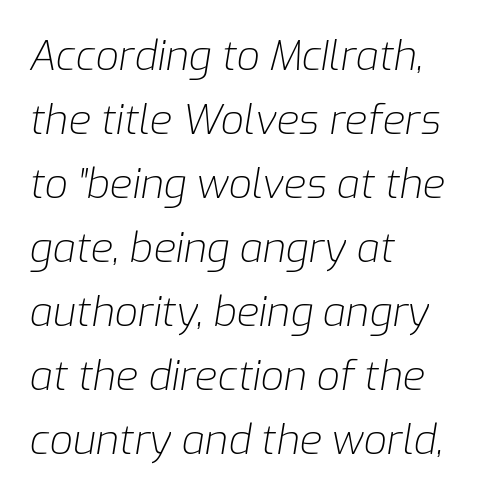
Q: Is the text bold? A: No.
Q: Is the text italic (slanted)? A: Yes, it leans right by about 9 degrees.
Q: Is the text underlined? A: No.
Q: How is the paragraph aligned? A: Left-aligned.
Q: Is the spacing between letters normal or unusually wide? A: Normal.
Q: Is the spacing between lines tight, normal or loose? A: Normal.
Q: Width (condensed, normal, or wide)? A: Normal.
Q: Stroke contrast? A: Low.
Q: x-height? A: Medium.
Q: Monospaced? A: No.
